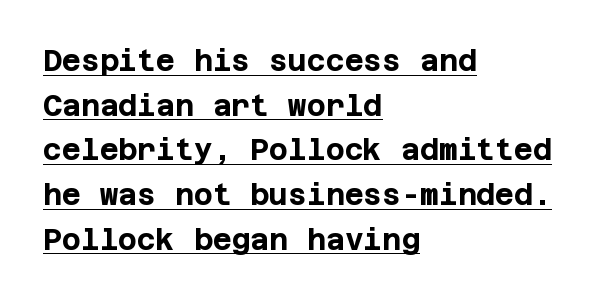
The image shows 29 px bold sans-serif type, upright; set left-aligned, normal line spacing (1.54x), normal letter spacing, underlined; low stroke contrast and a large x-height.
